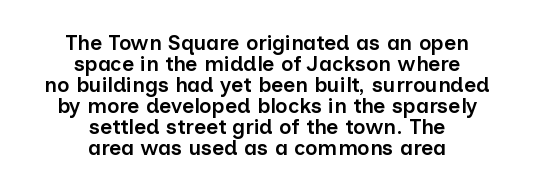
Q: Is the text bold? A: Semi-bold.
Q: Is the text italic (slanted)? A: No, it is upright.
Q: Is the text underlined? A: No.
Q: How is the paragraph aligned? A: Centered.
Q: Is the spacing between letters normal or unusually wide? A: Normal.
Q: Is the spacing between lines tight, normal or loose? A: Tight.
